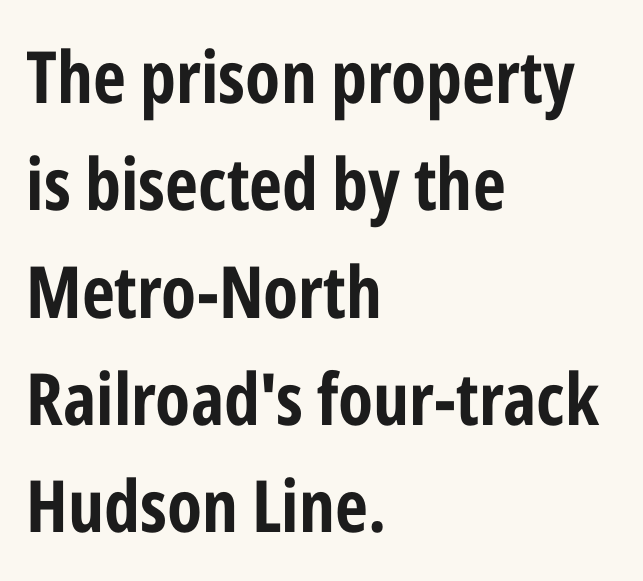
{"serif": "no", "italic": "no", "bold": "yes", "weight": "bold", "width": "condensed", "stroke_contrast": "low", "x_height": "medium", "monospaced": "no", "underline": "no", "align": "left", "line_spacing": "normal", "line_spacing_ratio": 1.49, "letter_spacing": "normal", "letter_spacing_em": 0.0, "glyph_px": 72}
